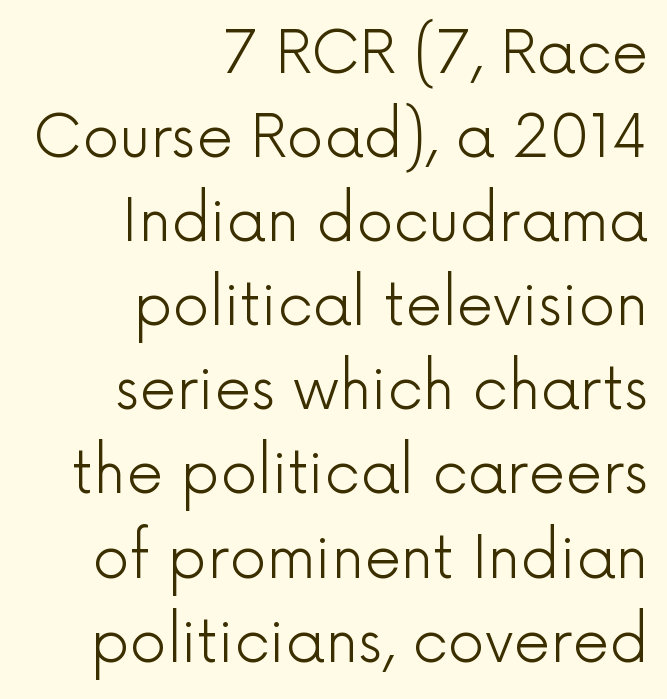
The image shows 58 px light sans-serif type, upright; set right-aligned, normal line spacing (1.45x), normal letter spacing, not underlined; a medium x-height.
